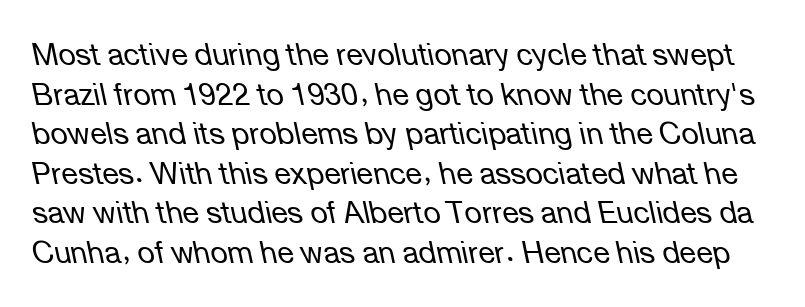
Here the designer chose a conventional face with non-uniform glyph widths. On a weight scale, this lands at 450 or below. Emphasis-style slanted type is in use. The rows are spaced the way most documents space them.
